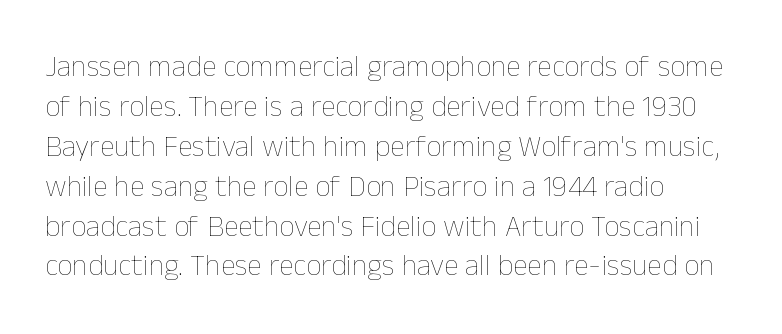
Tracking value appears to be zero — textbook default spacing. Do the characters align in a grid? No, the font is proportional. Weight class: somewhere from thin through regular. The letters stand upright; this is a roman face. The specimen omits any rule beneath the text block's lines. Quick note: interline space is typical.
